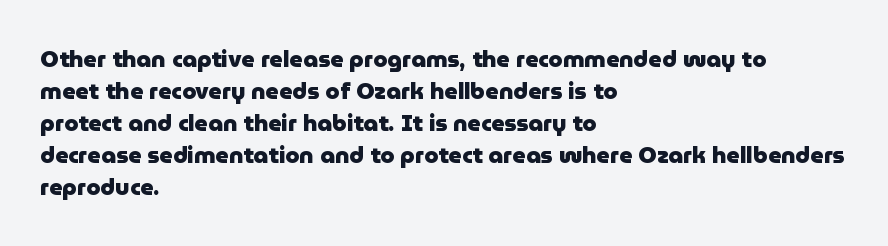
The image shows 23 px bold type, upright; set left-aligned, normal line spacing (1.39x), normal letter spacing, not underlined.
